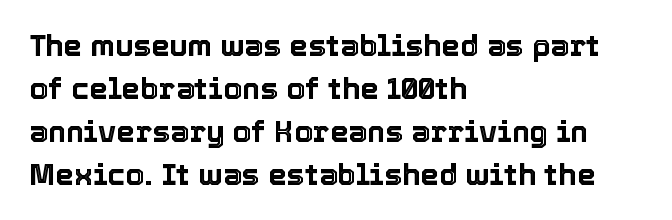
Standard letterfit; no display-style spreading of the glyphs. Rendered with straight, roman letterforms. The rendering uses a moderate line-height, typical for paragraphs. The passage shown is not underscored anywhere. These lines are rendered in a variable-pitch font.
